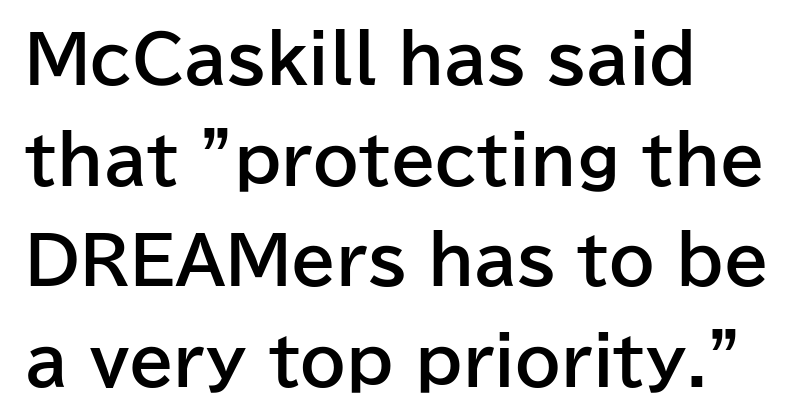
In terms of letterspacing, this is plain default setting. Honestly, there is no underline to notice here at all. The letters are bold, with thick, heavy strokes. The space between consecutive lines is moderate. Typographically, this falls in the sans-serif category. This sample has the flowing, uneven cadence of proportional lettering.
